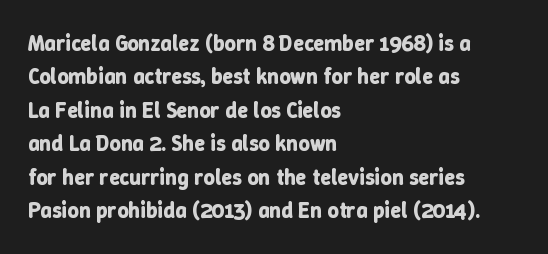
{"italic": "no", "bold": "yes", "underline": "no", "align": "left", "line_spacing": "normal", "line_spacing_ratio": 1.52, "letter_spacing": "normal", "letter_spacing_em": 0.0, "glyph_px": 22}
